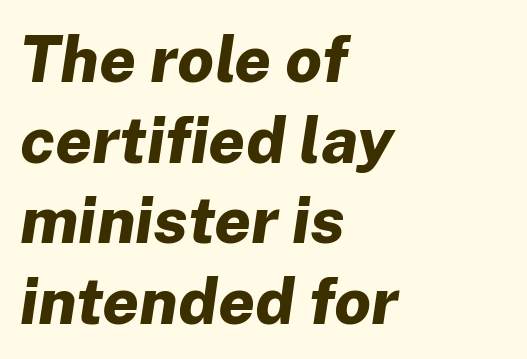
No word sits above an underline. Compared with an ordinary text face, these strokes are far heavier — a full bold. Is this a fixed-width face? No — the glyphs have proportional, varying widths. The face used here has a pronounced slope to its letters.
